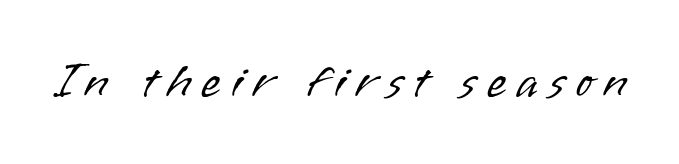
The image shows 51 px light sans-serif type; set unusually wide letter spacing (+0.2 em), not underlined; low stroke contrast and a small x-height.
